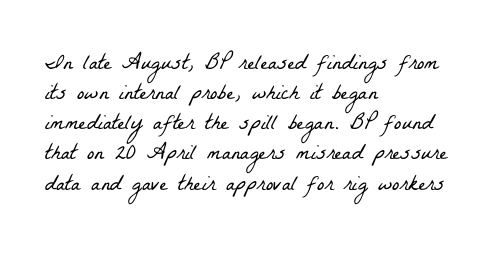
Q: Is the text bold? A: No.
Q: Is the text underlined? A: No.
Q: How is the paragraph aligned? A: Left-aligned.
Q: Is the spacing between letters normal or unusually wide? A: Normal.
Q: Is the spacing between lines tight, normal or loose? A: Normal.
